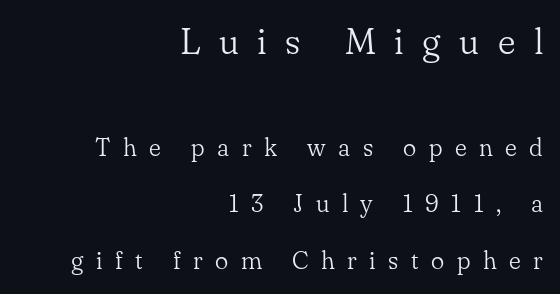
The image shows 37 px light serif type, upright; set right-aligned, loose line spacing (2.27x), unusually wide letter spacing (+0.5 em), not underlined; the first (top) block is 1.48x larger; low stroke contrast and a small x-height.
